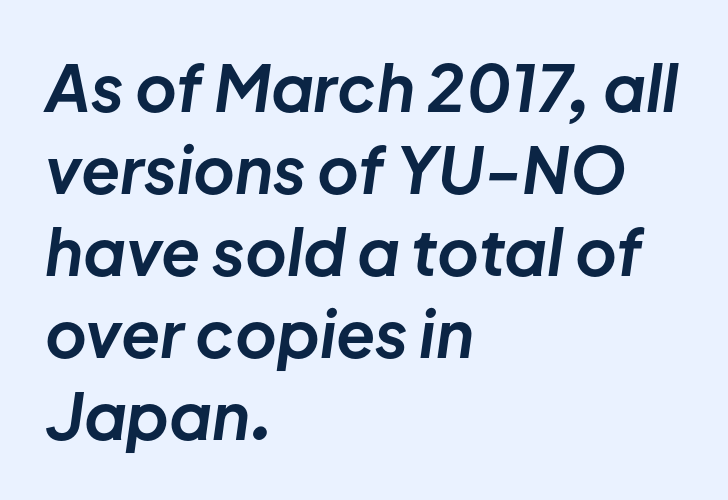
Tracking value appears to be zero — textbook default spacing. Yep, that's italic — everything's leaning. Character widths vary here, with narrow letters taking less room than wide ones. Just letters on the line, the space beneath them empty.
